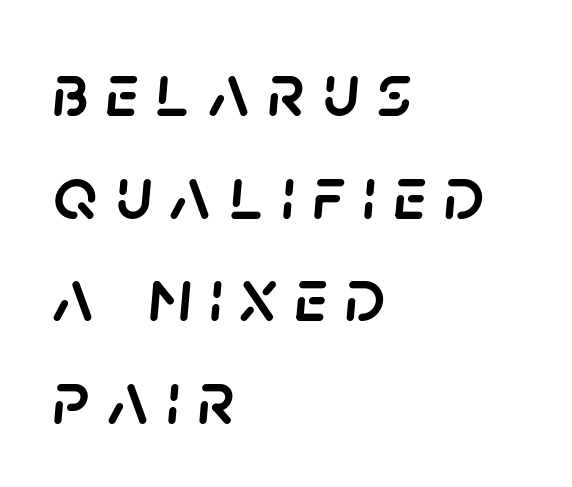
{"italic": "yes", "lean": "right", "slant_degrees": 5, "width": "normal", "stroke_contrast": "low", "x_height": "large", "monospaced": "no", "underline": "no", "align": "left", "line_spacing": "normal", "line_spacing_ratio": 1.35, "letter_spacing": "wide", "letter_spacing_em": 0.23, "glyph_px": 76}
